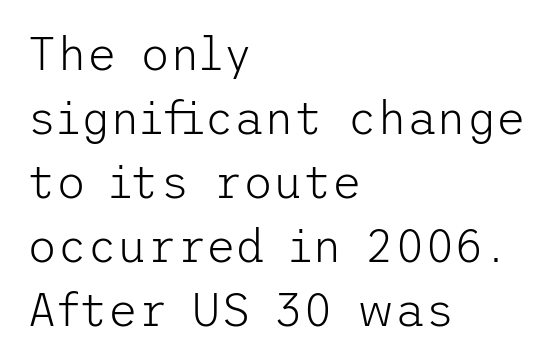
The image shows 46 px light sans-serif type, upright; set left-aligned, normal line spacing (1.39x), normal letter spacing, not underlined; low stroke contrast and a medium x-height.
